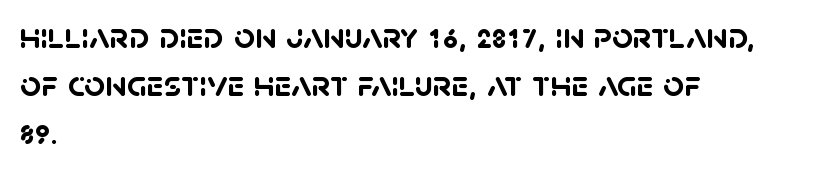
The glyphs have the mass of a bold cut. You can tell from the bare stems that sans-serif type was used. Note the varied advance widths — an 'i' is clearly narrower than an 'm'. Each line starts at the same left margin while the right side varies. Vertical spacing — default.
